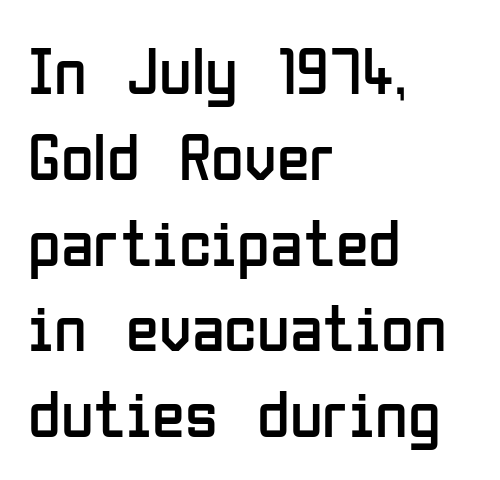
Q: Is the text bold? A: No.
Q: Is the text italic (slanted)? A: No, it is upright.
Q: Is the typeface a serif or a sans-serif typeface? A: Sans-serif.
Q: Is the text underlined? A: No.
Q: How is the paragraph aligned? A: Left-aligned.
Q: Is the spacing between letters normal or unusually wide? A: Normal.
Q: Is the spacing between lines tight, normal or loose? A: Normal.
Q: Width (condensed, normal, or wide)? A: Condensed.
Q: Stroke contrast? A: Low.
Q: x-height? A: Medium.
Q: Monospaced? A: No.
